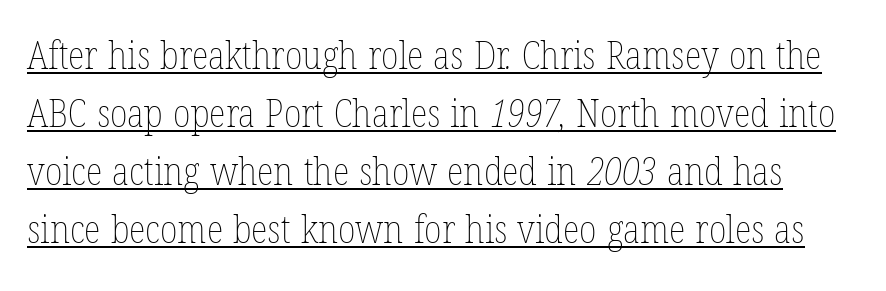
The image shows 39 px thin, condensed type; set normal line spacing (1.49x), normal letter spacing, underlined; low stroke contrast and a medium x-height.
